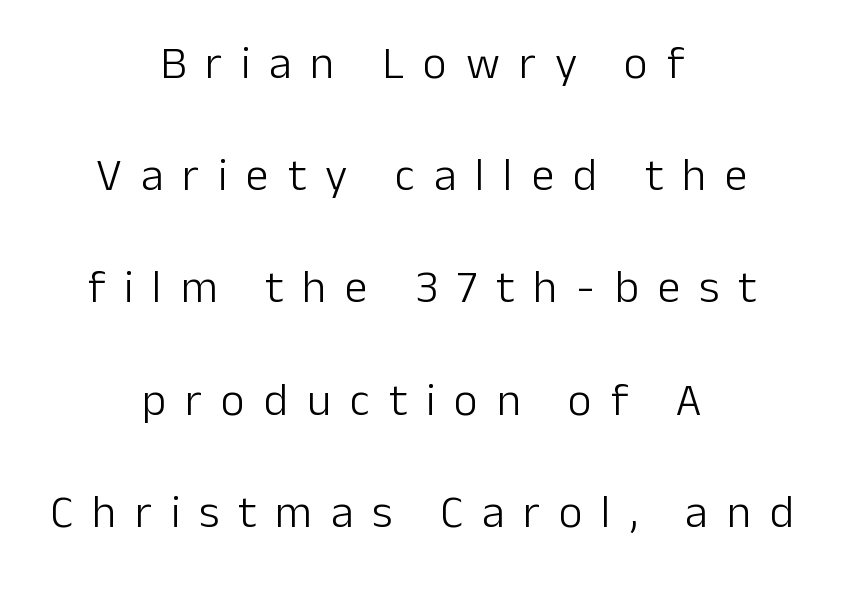
Both edges are ragged and mirror each other, which tells us the setting is centered. The letters are spread apart with noticeably loose tracking. Vertical spacing — loose. Spacing verdict: proportional, widths tailored to each character.
